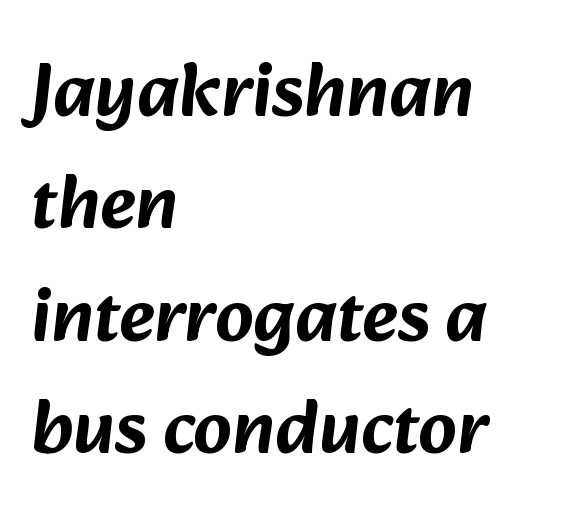
{"serif": "no", "width": "normal", "stroke_contrast": "low", "x_height": "medium", "monospaced": "no", "underline": "no", "align": "left", "line_spacing": "normal", "line_spacing_ratio": 1.48, "letter_spacing": "normal", "letter_spacing_em": 0.0, "glyph_px": 76}
